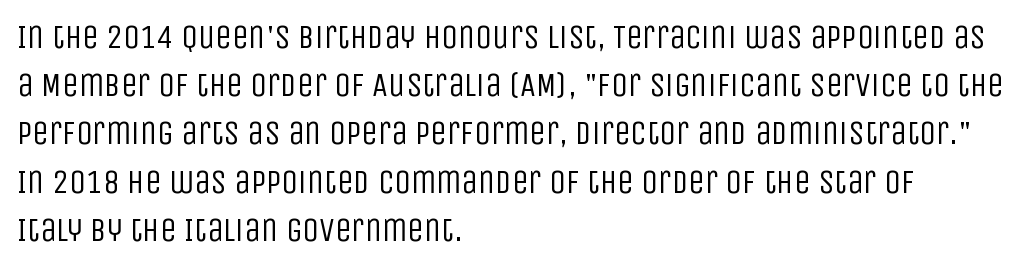
{"serif": "no", "italic": "no", "bold": "no", "weight": "regular", "width": "condensed", "stroke_contrast": "low", "x_height": "large", "monospaced": "no", "underline": "no", "align": "left", "line_spacing": "normal", "line_spacing_ratio": 1.46, "letter_spacing": "normal", "letter_spacing_em": 0.0, "glyph_px": 33}
